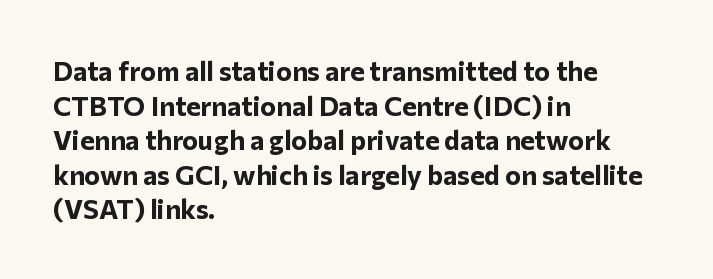
{"italic": "no", "bold": "yes", "underline": "no", "align": "left", "line_spacing": "normal", "line_spacing_ratio": 1.28, "letter_spacing": "normal", "letter_spacing_em": 0.0, "glyph_px": 27}
